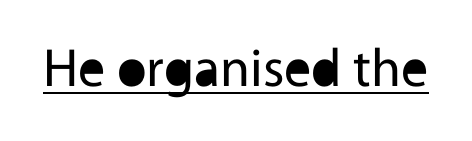
{"serif": "no", "italic": "no", "bold": "no", "weight": "regular", "width": "normal", "x_height": "medium", "monospaced": "no", "underline": "yes", "letter_spacing": "normal", "letter_spacing_em": 0.0, "glyph_px": 54}
